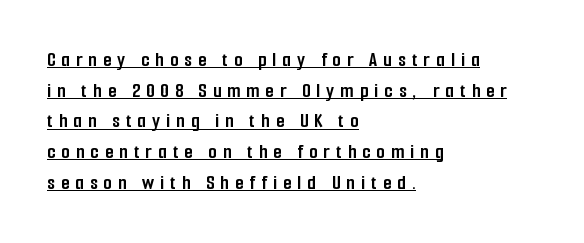
Q: Is the text bold? A: Yes.
Q: Is the text italic (slanted)? A: No, it is upright.
Q: Is the text underlined? A: Yes.
Q: How is the paragraph aligned? A: Left-aligned.
Q: Is the spacing between letters normal or unusually wide? A: Unusually wide.
Q: Is the spacing between lines tight, normal or loose? A: Normal.
